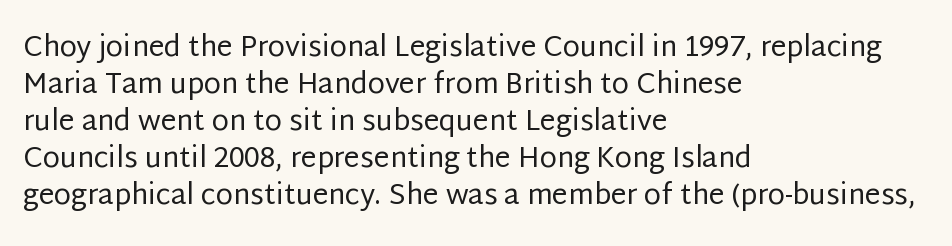
The rendering keeps characters at their native spacing. Rows of type keep a routine distance in the vertical direction. I'd call this a sans setting — the letters go barefoot. This reads as an unemphasized weight, regular at the heaviest. Each letter keeps its own natural width here, so spacing adapts to shape.
